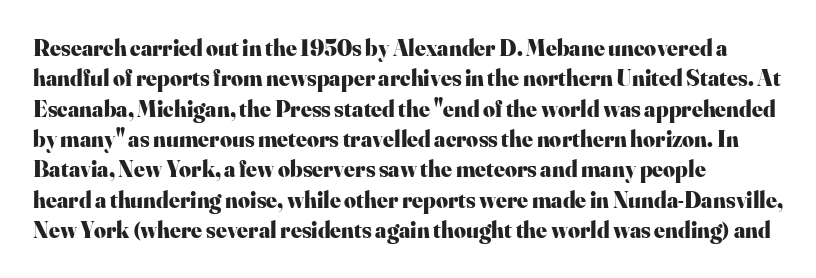
Each word holds together tightly as a unit, with standard inter-letter gaps. Typeset ragged right — the left edge is the straight one. Has an underline been added? It has not. The passage shown stacks its lines at a standard gap. A typesetter would mark this as roman, not italic. The passage shown is emphatically bold.
